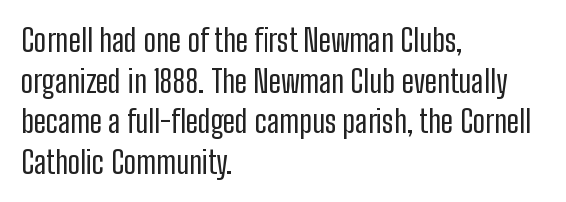
Check the space under the baseline: it is left empty. What's the leading like? Ordinary, nothing unusual. Letterform terminals end flat and unadorned throughout the passage. Characters follow at the spacing the type designer built in.
